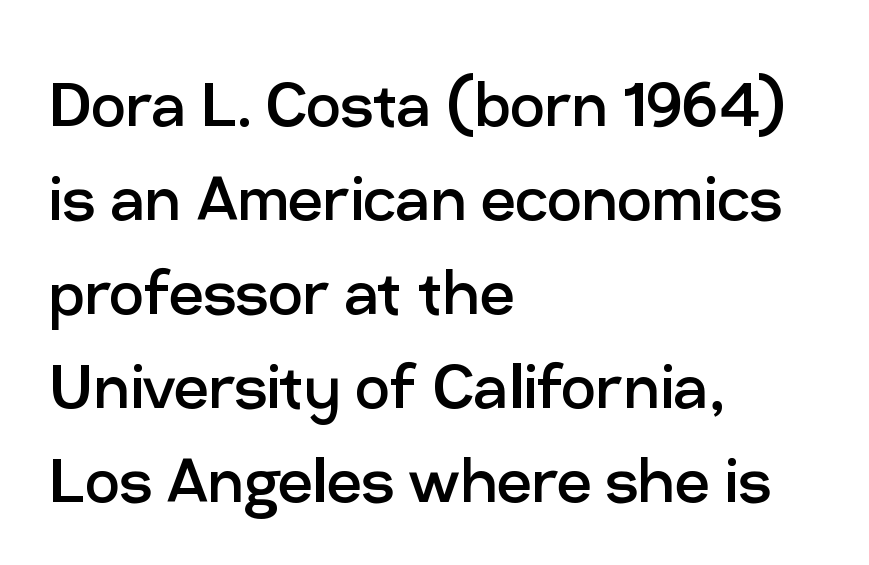
Does the copy run flush right? No — it runs flush left. Caption: face not bold, strokes unweighted. A typesetter would label this face a sans. Varying glyph widths throughout — classic text-font behaviour.
